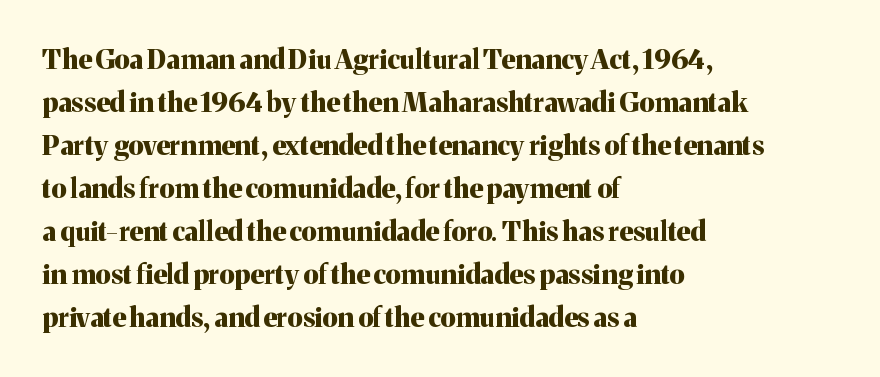
Typesetter's note: full bold, strokes at maximum text heaviness. Quick note: interline space is typical. Compared with a centered layout, this one pins lines to the left instead. Tall strokes in this sample are plumb rather than angled. The tracking reads as untouched default to a designer's eye. Has an underline been added? It has not.
